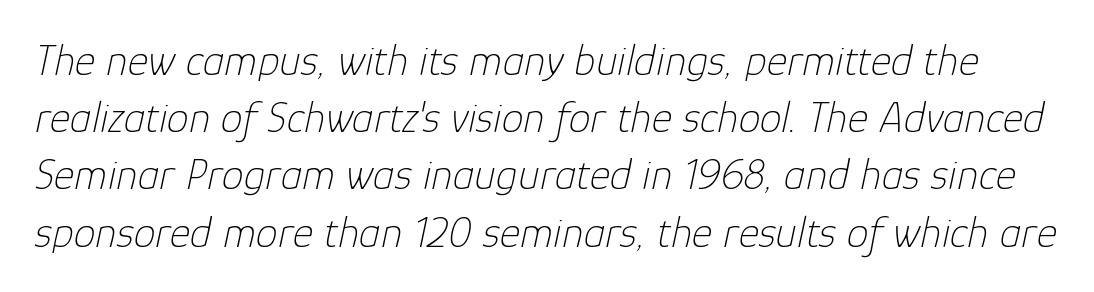
{"italic": "yes", "lean": "right", "slant_degrees": 12, "bold": "no", "weight": "thin", "width": "normal", "stroke_contrast": "low", "x_height": "medium", "monospaced": "no", "underline": "no", "line_spacing": "normal", "line_spacing_ratio": 1.3, "letter_spacing": "normal", "letter_spacing_em": 0.0, "glyph_px": 44}
